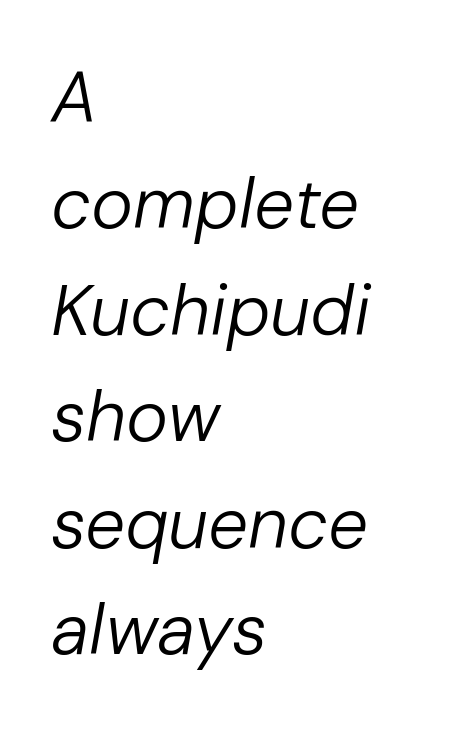
The image shows 71 px regular-weight type, italic (leaning right); set left-aligned, normal line spacing (1.5x), normal letter spacing, not underlined; low stroke contrast and a medium x-height.
